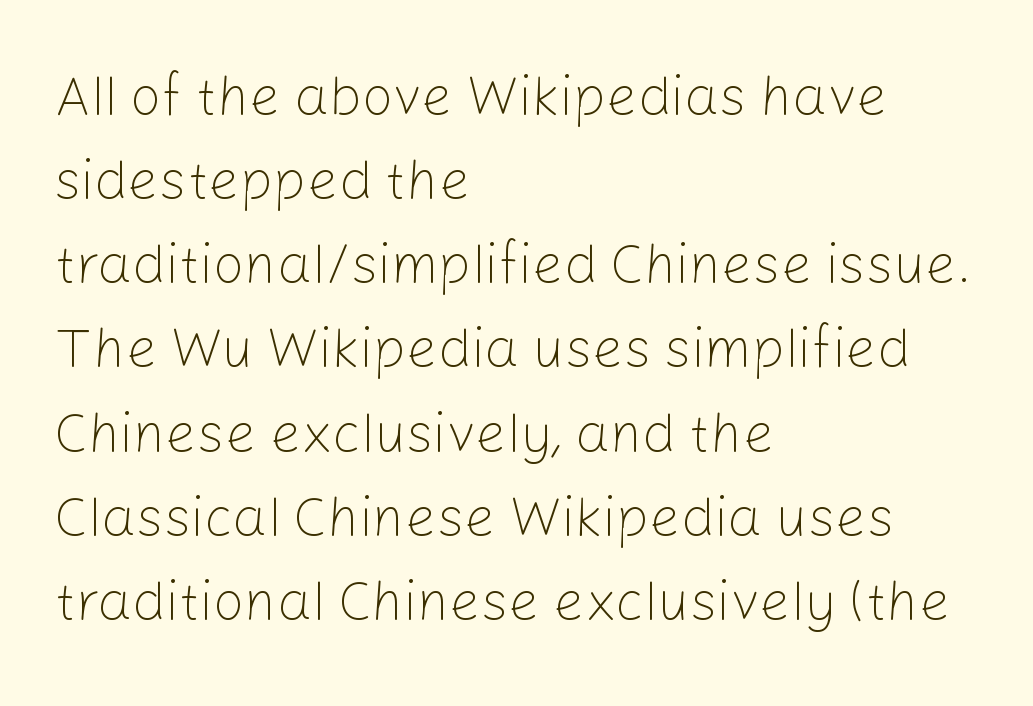
The image shows 55 px light sans-serif type, upright; set left-aligned, normal line spacing (1.53x), normal letter spacing, not underlined; low stroke contrast and a medium x-height.
